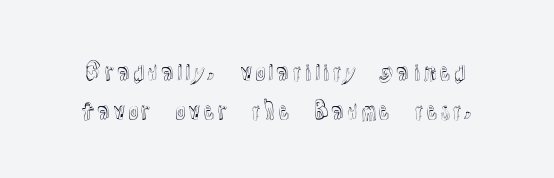
The image shows 22 px text type, upright; set line spacing 1.77x, normal letter spacing, not underlined.
